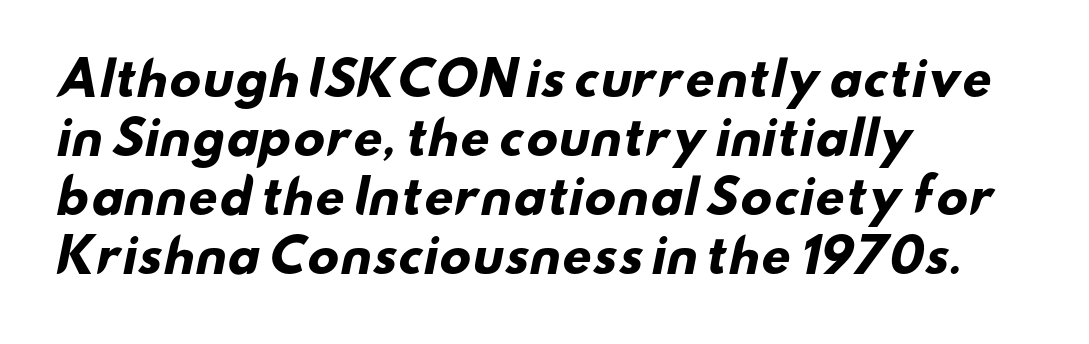
Q: Is the text bold? A: Yes.
Q: Is the typeface a serif or a sans-serif typeface? A: Sans-serif.
Q: Is the text underlined? A: No.
Q: How is the paragraph aligned? A: Left-aligned.
Q: Is the spacing between letters normal or unusually wide? A: Normal.
Q: Is the spacing between lines tight, normal or loose? A: Normal.
Q: Width (condensed, normal, or wide)? A: Wide.
Q: Stroke contrast? A: Low.
Q: x-height? A: Small.
Q: Monospaced? A: No.
